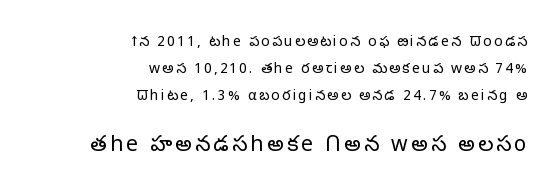
Typeset ragged left — the right edge is the straight one. Honestly, the rows look like they've been pulled way apart. These glyphs show unthickened strokes, regular width or finer. Posture: vertical. Lines of text with bare space underneath.
